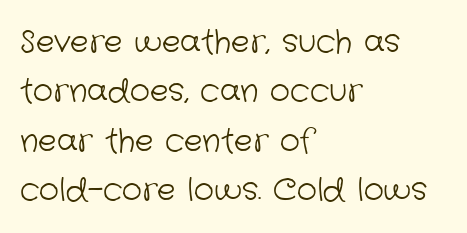
{"serif": "no", "bold": "no", "weight": "light", "width": "normal", "stroke_contrast": "low", "x_height": "medium", "monospaced": "no", "underline": "no", "align": "left", "line_spacing": "normal", "line_spacing_ratio": 1.59, "letter_spacing": "normal", "letter_spacing_em": 0.0, "glyph_px": 31}
